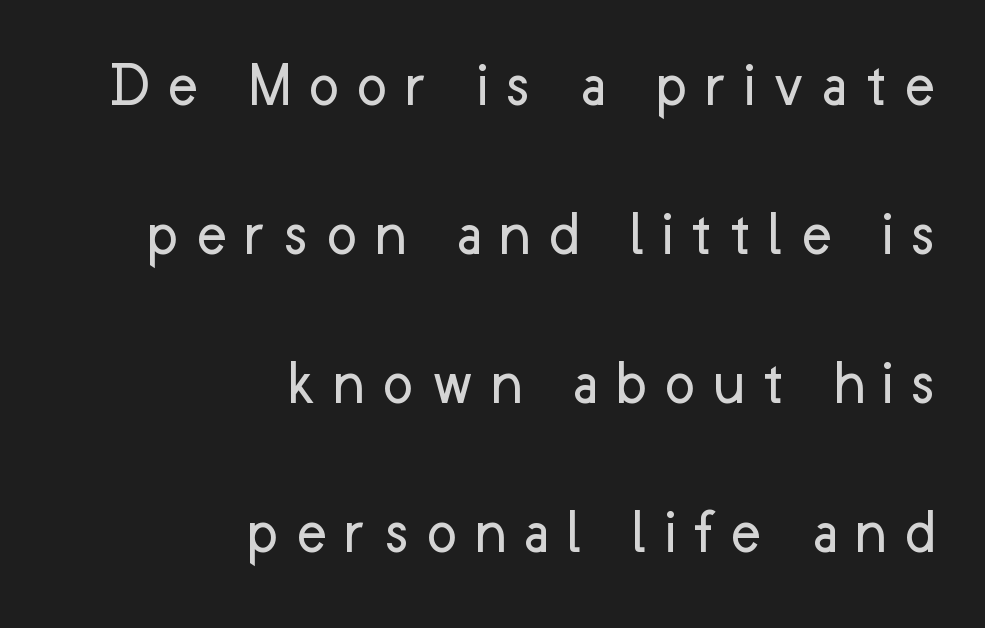
{"serif": "no", "italic": "no", "bold": "no", "weight": "regular", "width": "normal", "stroke_contrast": "low", "x_height": "medium", "monospaced": "no", "underline": "no", "align": "right", "line_spacing": "loose", "line_spacing_ratio": 2.26, "letter_spacing": "wide", "letter_spacing_em": 0.25, "glyph_px": 66}
